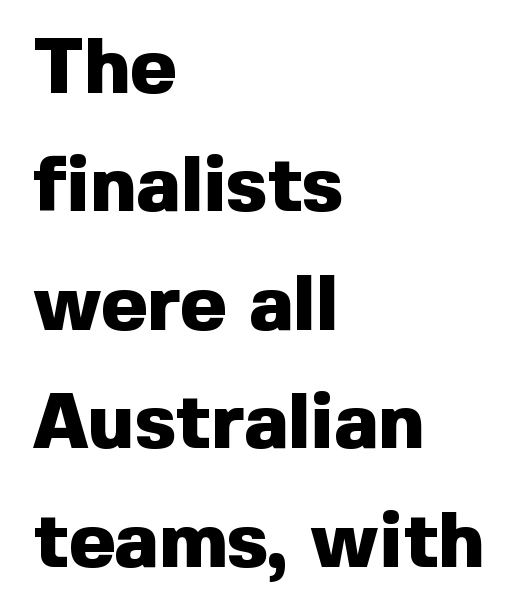
Q: Is the text bold? A: Yes.
Q: Is the text italic (slanted)? A: No, it is upright.
Q: Is the typeface a serif or a sans-serif typeface? A: Sans-serif.
Q: Is the text underlined? A: No.
Q: How is the paragraph aligned? A: Left-aligned.
Q: Is the spacing between letters normal or unusually wide? A: Normal.
Q: Is the spacing between lines tight, normal or loose? A: Normal.
Q: Width (condensed, normal, or wide)? A: Normal.
Q: x-height? A: Medium.
Q: Monospaced? A: No.
